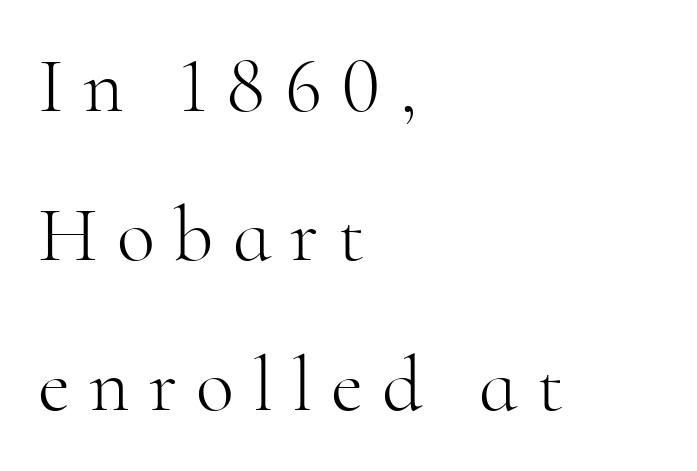
Check where the strokes stop: tiny serifs finish them off. A typesetter would call this proportional, since set widths differ per character. The space beneath each line is pristine and unruled. The letters stand upright; this is a roman face.
